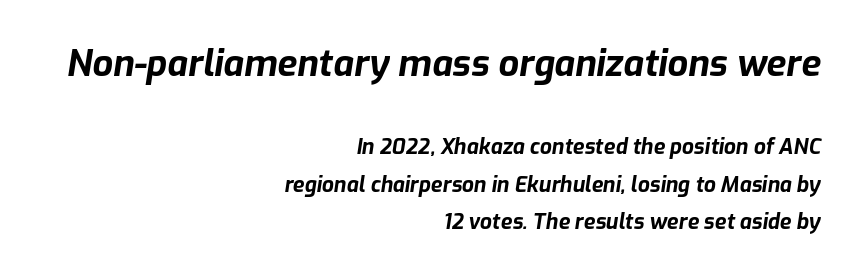
The font's italic variant was chosen for this text. Short and long lines alike share a common ending point at right. Beneath every word, the page is bare. What weight is shown? A full bold with thick strokes. Words appear dense and cohesive because spacing is normal.
